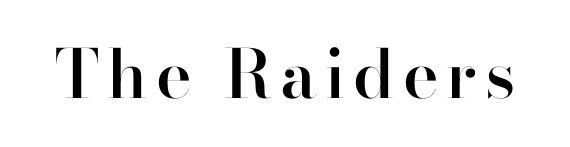
This sample has the flowing, uneven cadence of proportional lettering. Glance below the letters and you will spot only blank space. Upright lettering throughout. Does the weight exceed regular? Yes, but only to semibold. I'd call this a sans setting — the letters go barefoot.
